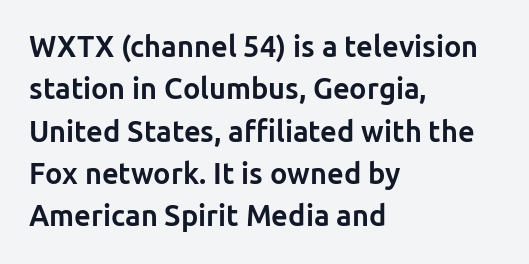
{"serif": "no", "italic": "no", "bold": "yes", "weight": "bold", "width": "normal", "stroke_contrast": "low", "x_height": "medium", "monospaced": "no", "underline": "no", "align": "left", "line_spacing": "normal", "line_spacing_ratio": 1.46, "letter_spacing": "normal", "letter_spacing_em": 0.0, "glyph_px": 29}
